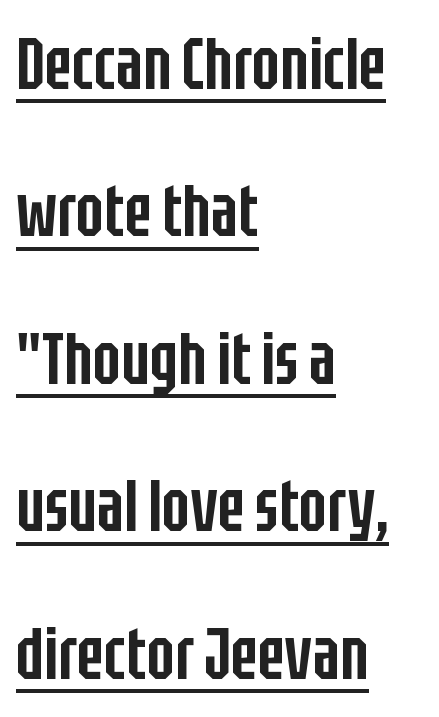
Reading down the column, the eye jumps a long way to each next line. The passage shown is typed in a proportional face where columns would drift. Does the lettering tilt? It doesn't — this is upright. You can tell from the bare stems that sans-serif type was used.
